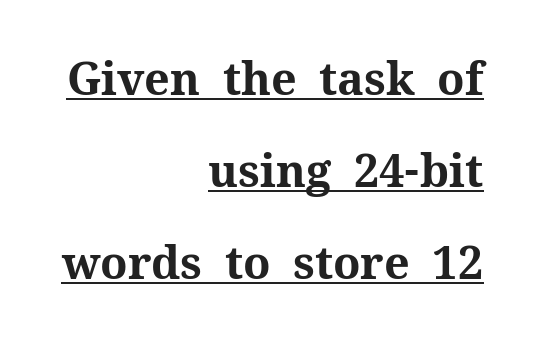
{"serif": "yes", "italic": "no", "bold": "yes", "weight": "bold", "width": "normal", "stroke_contrast": "medium", "x_height": "medium", "monospaced": "no", "underline": "yes", "align": "right", "line_spacing": "loose", "line_spacing_ratio": 2.04, "letter_spacing": "normal", "letter_spacing_em": 0.0, "glyph_px": 45}
